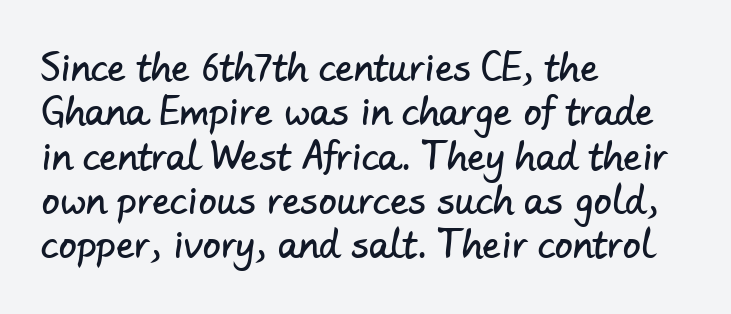
{"serif": "no", "width": "normal", "stroke_contrast": "low", "x_height": "small", "monospaced": "no", "underline": "no", "align": "left", "line_spacing_ratio": 1.23, "letter_spacing": "normal", "letter_spacing_em": 0.0, "glyph_px": 36}
